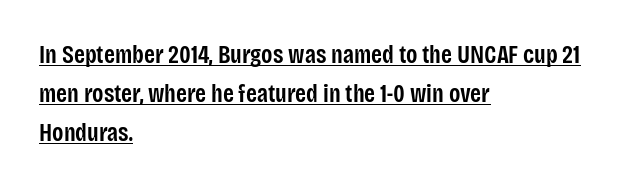
Q: Is the text bold? A: Semi-bold.
Q: Is the text italic (slanted)? A: No, it is upright.
Q: Is the text underlined? A: Yes.
Q: How is the paragraph aligned? A: Left-aligned.
Q: Is the spacing between letters normal or unusually wide? A: Normal.
Q: Is the spacing between lines tight, normal or loose? A: Normal.
